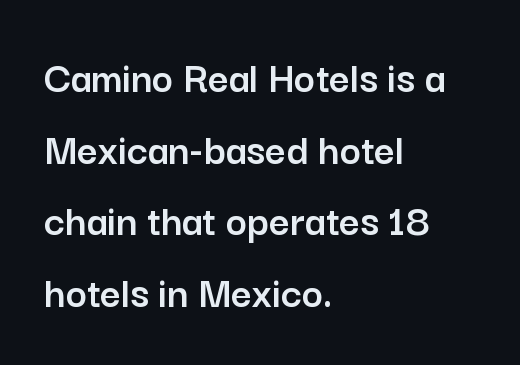
Compared with typical body copy, the letter spacing here is the same. Posture: upright roman. What kind of face is this? One without serifs — a sans. Regular leading. Caption: multi-line text, flush left, ragged right. Nobody drew a line under any word here.
